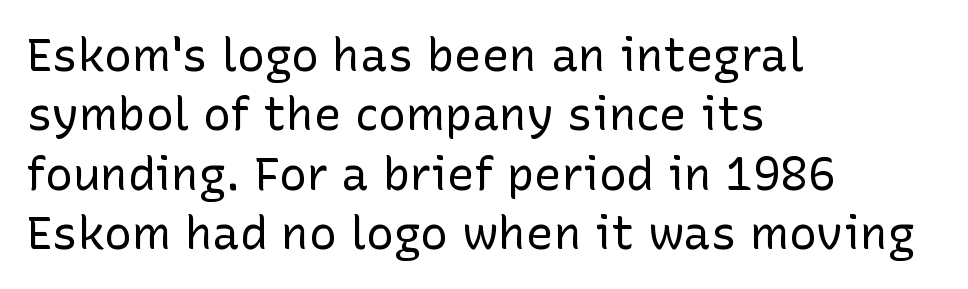
Q: Is the text bold? A: No.
Q: Is the text italic (slanted)? A: No, it is upright.
Q: Is the typeface a serif or a sans-serif typeface? A: Sans-serif.
Q: Is the text underlined? A: No.
Q: How is the paragraph aligned? A: Left-aligned.
Q: Is the spacing between letters normal or unusually wide? A: Normal.
Q: Is the spacing between lines tight, normal or loose? A: Normal.
Q: Width (condensed, normal, or wide)? A: Normal.
Q: Stroke contrast? A: Low.
Q: x-height? A: Medium.
Q: Monospaced? A: No.
